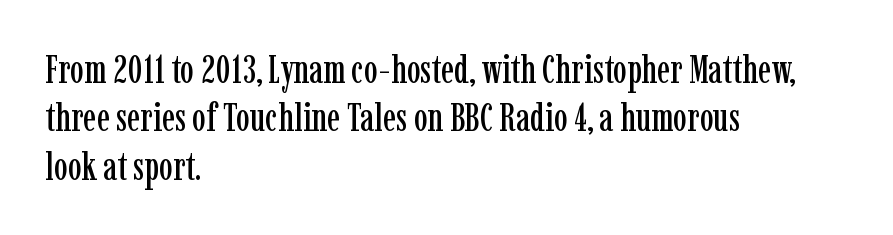
The image shows 39 px condensed serif type, upright; set left-aligned, line spacing 1.24x, normal letter spacing, not underlined; low stroke contrast and a medium x-height.
